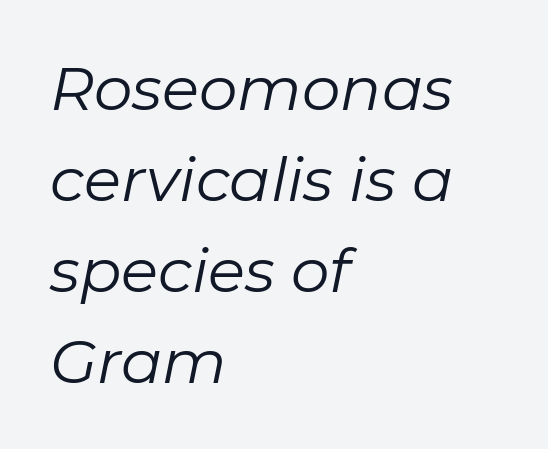
Inter-character spacing is left at the font's built-in metrics. Honestly, the row spacing looks completely unremarkable. Is the type slanted? Yes — the strokes lean at a clear angle. Typeset ragged right — the left edge is the straight one. Unmarked baselines from the first word to the last.
